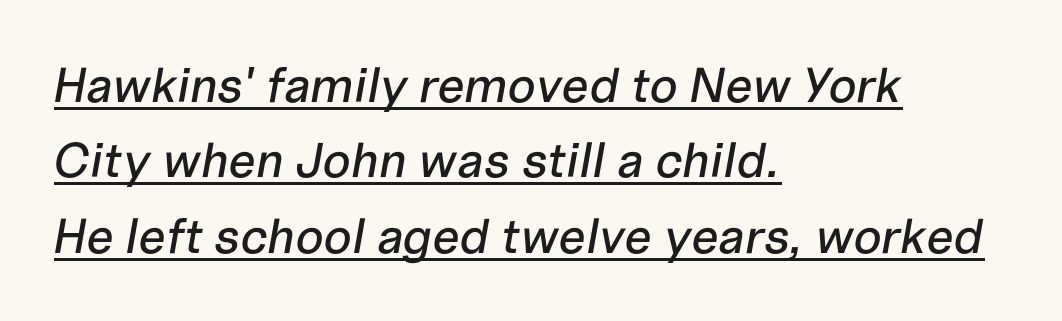
Q: Is the text italic (slanted)? A: Yes, it leans right by about 10 degrees.
Q: Is the text underlined? A: Yes.
Q: How is the paragraph aligned? A: Left-aligned.
Q: Is the spacing between letters normal or unusually wide? A: Normal.
Q: Is the spacing between lines tight, normal or loose? A: Normal.
Q: Width (condensed, normal, or wide)? A: Normal.
Q: Stroke contrast? A: Low.
Q: x-height? A: Medium.
Q: Monospaced? A: No.
